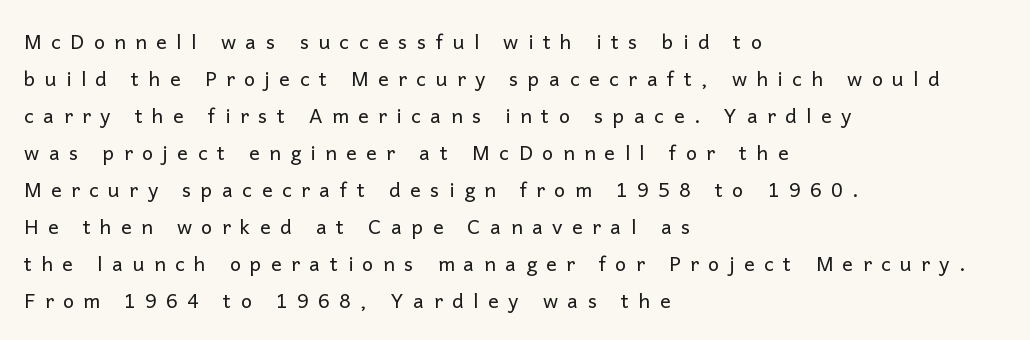
The image shows 20 px text type, upright; set left-aligned, line spacing 1.85x, unusually wide letter spacing (+0.47 em), not underlined.
